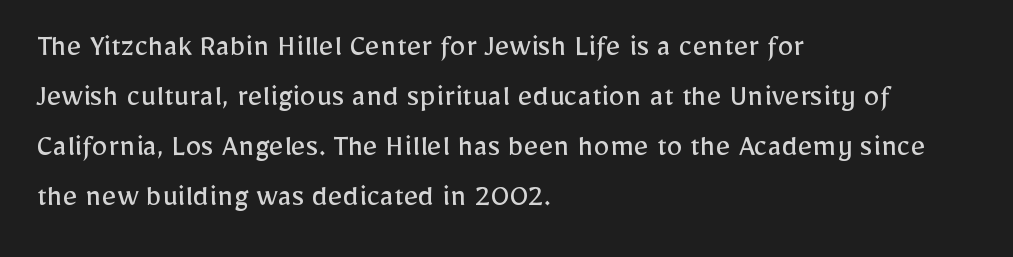
The image shows 32 px regular-weight sans-serif type, upright; set left-aligned, normal line spacing (1.56x), normal letter spacing, not underlined; low stroke contrast and a medium x-height.
